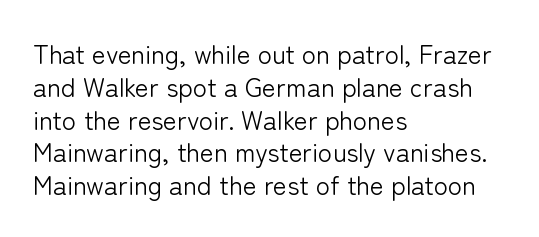
Check the space under the baseline: it is left empty. Posture: upright roman. Is the type heavy? It reads as light-to-regular instead. One-word summary of the alignment: left. The line-height multiplier appears to be the usual default.
